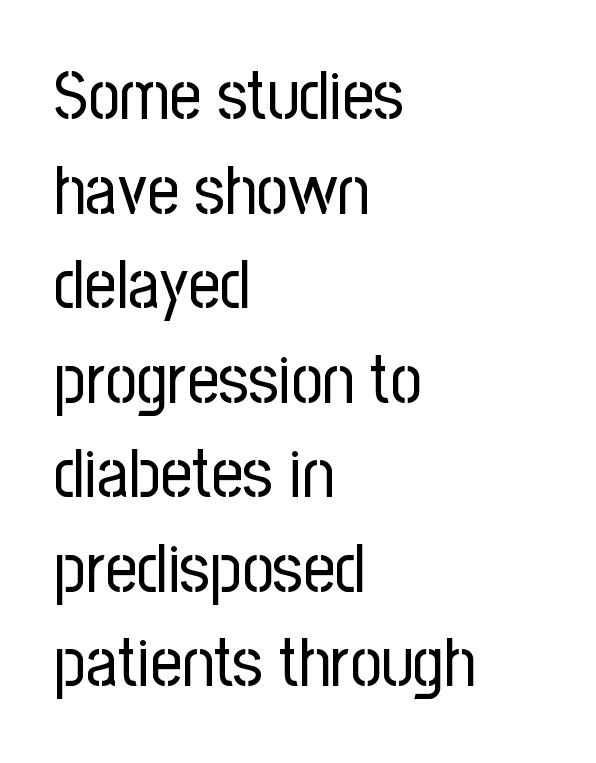
Each letter's strokes conclude bluntly, with no projecting serifs. The vertical gap from one line to the next is medium. This is not heavy type; no bold has been used. The setting favours the left margin, as ordinary paragraphs usually do.
